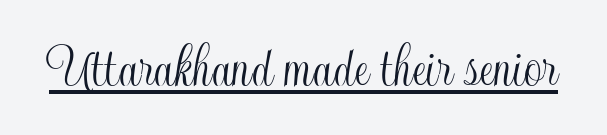
A baseline rule has been typeset under these characters. Is the letter spacing exaggerated? No — it looks like the ordinary default. Varying glyph widths throughout — classic text-font behaviour.
